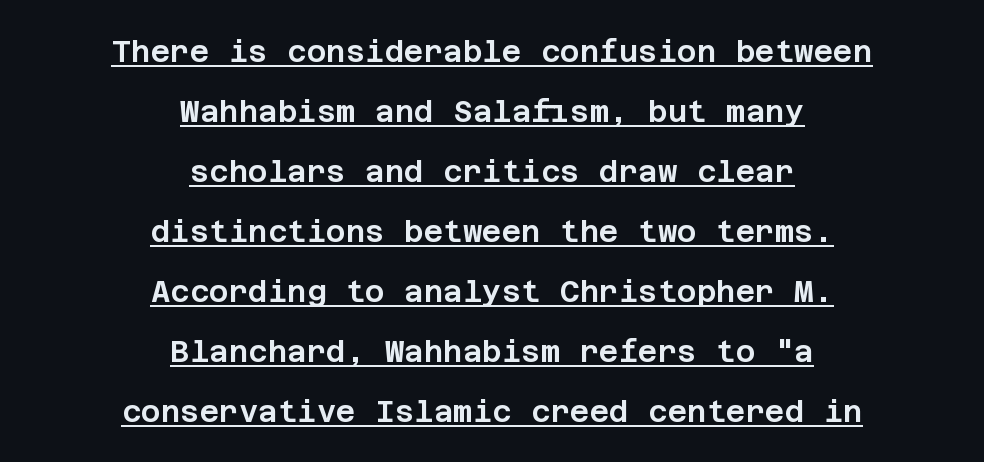
{"serif": "no", "italic": "no", "width": "normal", "stroke_contrast": "low", "x_height": "large", "underline": "yes", "align": "center", "line_spacing": "loose", "line_spacing_ratio": 2.0, "letter_spacing": "normal", "letter_spacing_em": 0.0, "glyph_px": 30}
